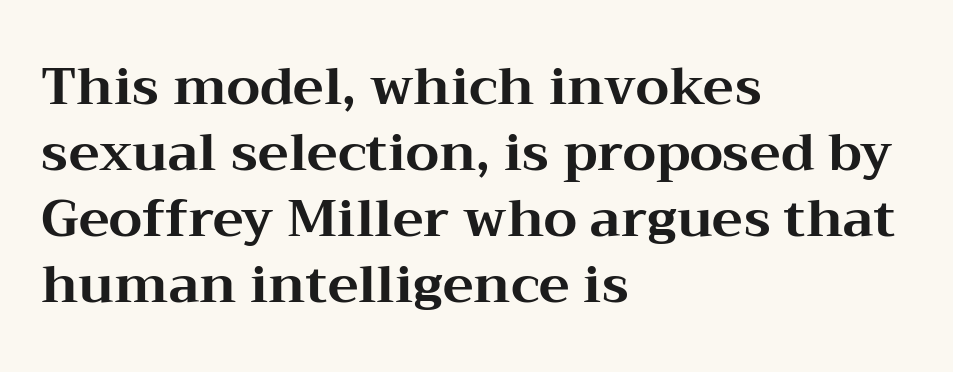
Q: Is the text bold? A: Yes.
Q: Is the text italic (slanted)? A: No, it is upright.
Q: Is the typeface a serif or a sans-serif typeface? A: Serif.
Q: Is the text underlined? A: No.
Q: How is the paragraph aligned? A: Left-aligned.
Q: Is the spacing between letters normal or unusually wide? A: Normal.
Q: Is the spacing between lines tight, normal or loose? A: Normal.
Q: Width (condensed, normal, or wide)? A: Wide.
Q: Stroke contrast? A: Medium.
Q: x-height? A: Medium.
Q: Monospaced? A: No.
